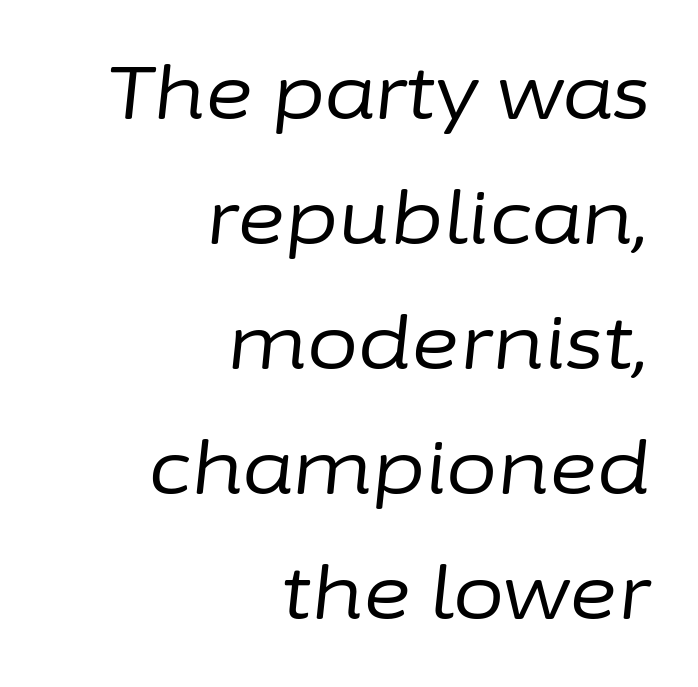
{"italic": "yes", "lean": "right", "slant_degrees": 6, "bold": "no", "weight": "regular", "width": "normal", "stroke_contrast": "low", "x_height": "medium", "monospaced": "no", "underline": "no", "align": "right", "line_spacing": "normal", "line_spacing_ratio": 1.69, "letter_spacing": "normal", "letter_spacing_em": 0.0, "glyph_px": 74}
